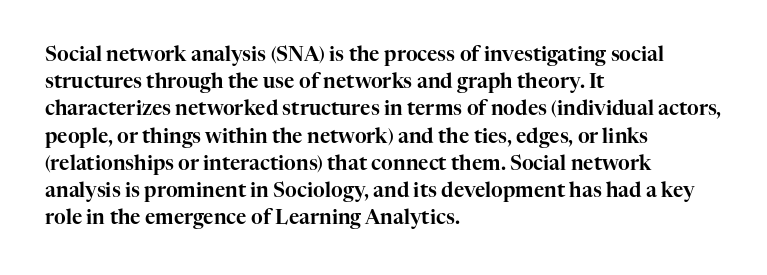
The image shows 20 px text type, upright; set left-aligned, normal line spacing (1.36x), normal letter spacing, not underlined.
